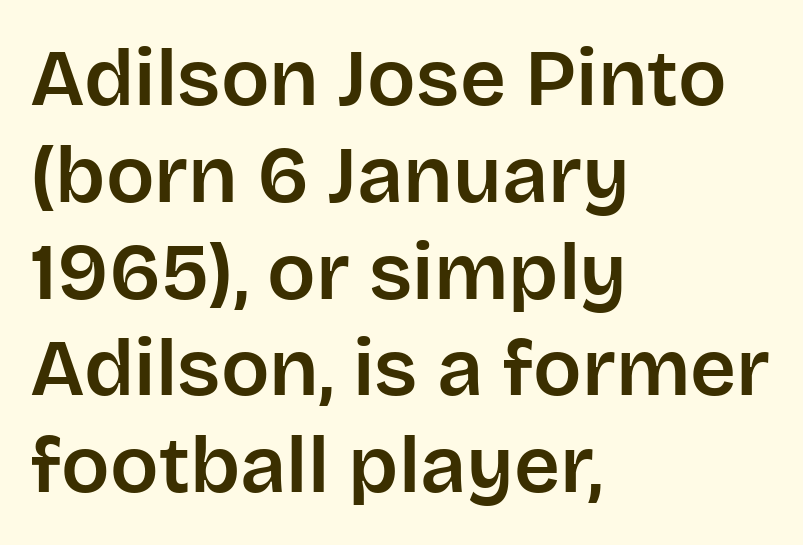
Here the glyphs are tracked normally, forming tight word shapes. Every row of glyphs begins at an identical x-position on the left. Characters remain perfectly vertical along every line. The specimen omits any rule beneath the text block's lines. The letters advance in unequal steps, a hallmark of proportional type. No feet cap the strokes, marking this as sans-serif type.
